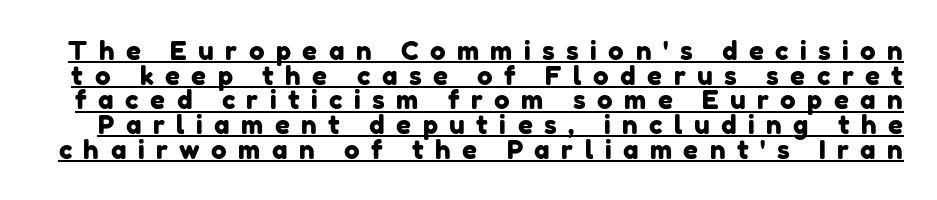
The image shows 26 px text type; set tight line spacing (0.95x), unusually wide letter spacing (+0.44 em), underlined.
